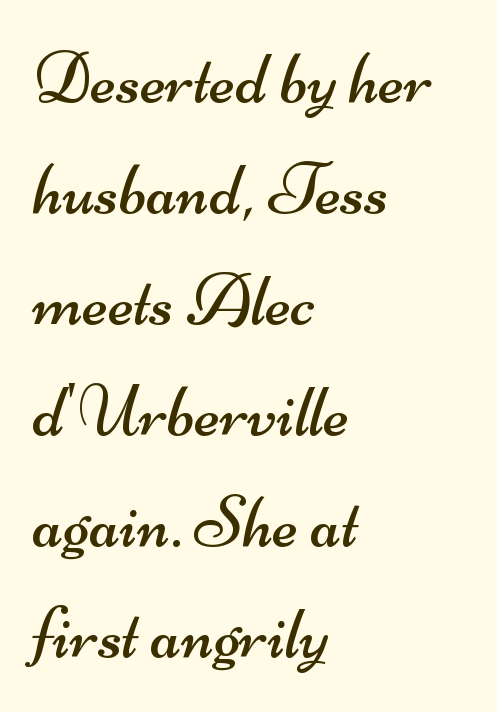
Q: Is the text bold? A: No.
Q: Is the typeface a serif or a sans-serif typeface? A: Sans-serif.
Q: Is the text underlined? A: No.
Q: How is the paragraph aligned? A: Left-aligned.
Q: Is the spacing between letters normal or unusually wide? A: Normal.
Q: Is the spacing between lines tight, normal or loose? A: Normal.
Q: Width (condensed, normal, or wide)? A: Wide.
Q: Stroke contrast? A: Medium.
Q: x-height? A: Small.
Q: Monospaced? A: No.
